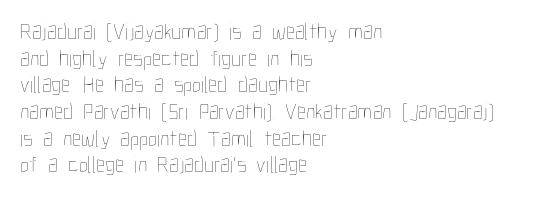
Is there any slant? The stems are plumb. Unbolded letterforms with no extra heft. The letterforms sit shoulder to shoulder at normal distance. Does the copy run flush right? No — it runs flush left.
